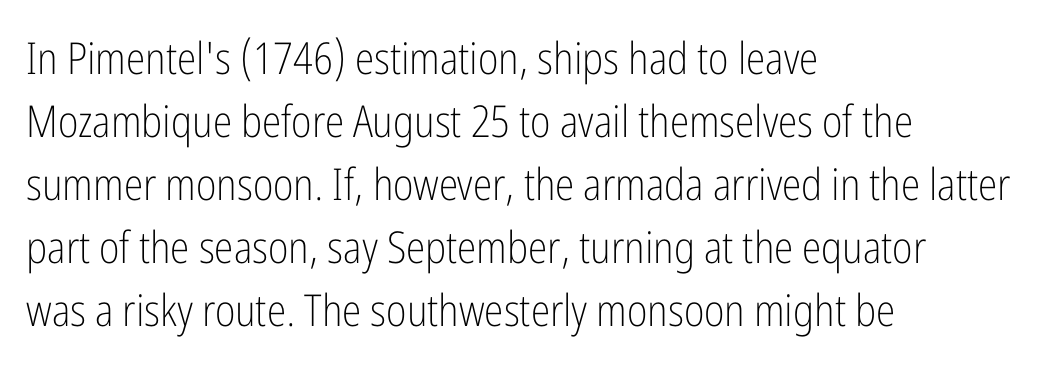
Layout note: lines flush left. Vertical strokes here are truly vertical. The rendering keeps characters at their native spacing. Unlike a traditional serif, this face leaves its strokes unadorned.
